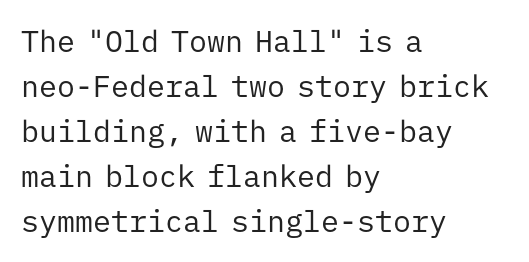
{"serif": "no", "italic": "no", "bold": "no", "weight": "regular", "width": "normal", "stroke_contrast": "low", "x_height": "medium", "monospaced": "yes", "underline": "no", "align": "left", "line_spacing": "normal", "line_spacing_ratio": 1.5, "letter_spacing": "normal", "letter_spacing_em": 0.0, "glyph_px": 30}
